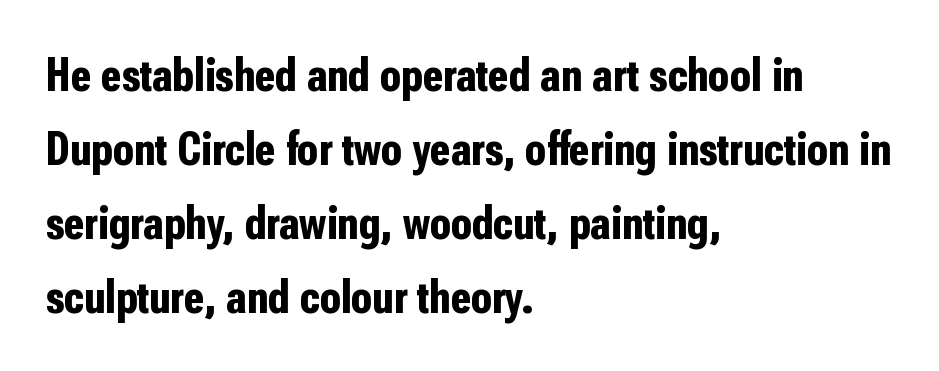
Line beginnings align vertically; line endings do not. The space between consecutive lines is moderate. Vertical strokes here are truly vertical. Examine the stroke ends and you'll find no serifs. How are the letters spaced? Ordinarily, with no added tracking. Type without underlining.
